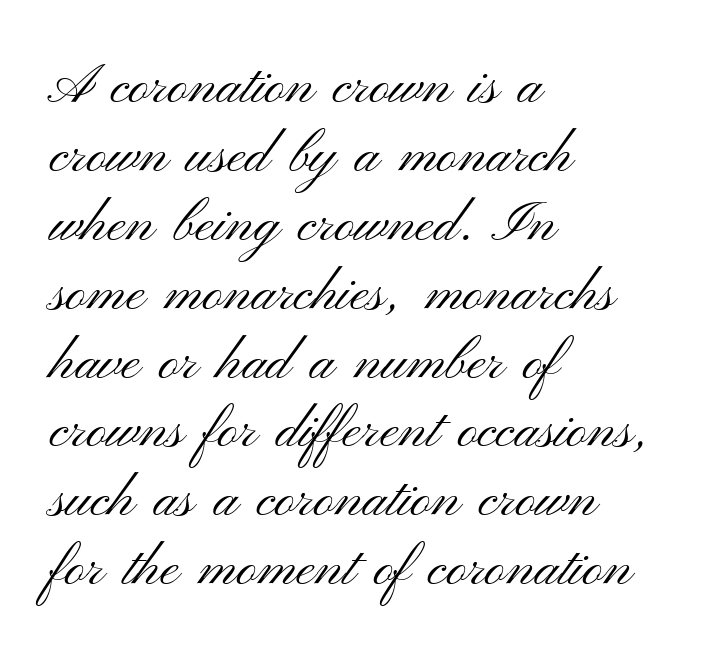
Weight: regular or lighter. In terms of letterform style, serifs are entirely absent. Do the characters align in a grid? No, the font is proportional. This sample uses plain, unmodified letter spacing. Honestly, there is no underline to notice here at all.
